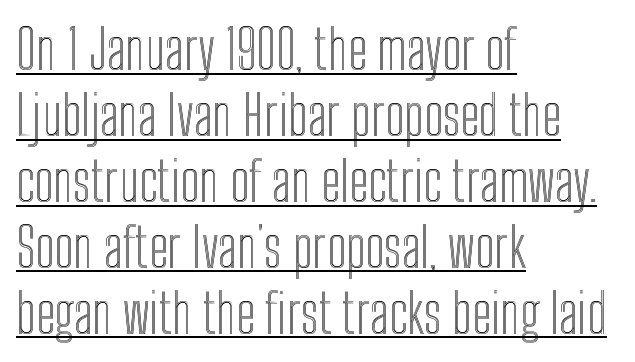
The image shows 54 px condensed type, upright; set left-aligned, line spacing 1.22x, normal letter spacing, underlined; a medium x-height.
